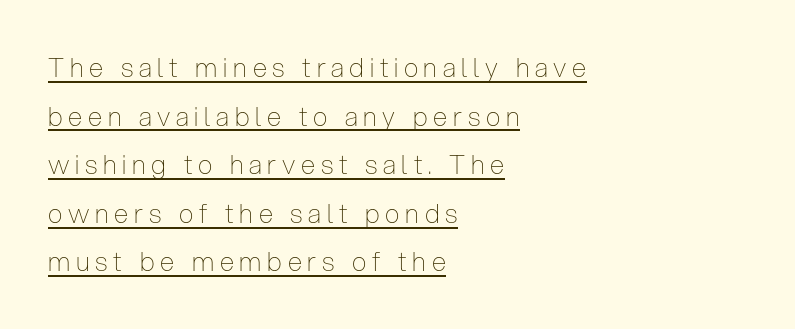
Stems and bowls with no extra thickness — not bold. The ragged edge is on the right, which tells us the setting is flush left. Words appear elongated and porous because spacing is wide. Characters remain perfectly vertical along every line.
